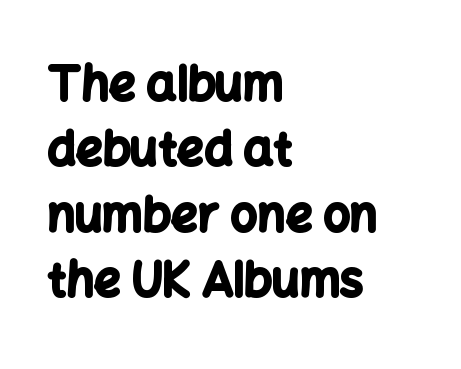
The image shows 47 px bold sans-serif type, upright; set left-aligned, normal line spacing (1.39x), normal letter spacing, not underlined; low stroke contrast and a medium x-height.
